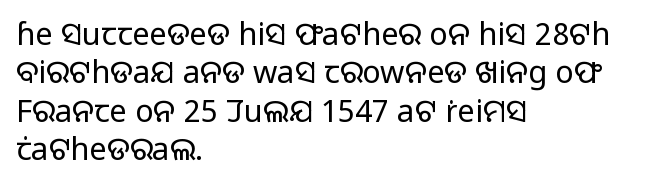
Leftover space on each line is placed entirely after the last word. The letterforms sit at book weight or below. You can tell it's not italic because the verticals are truly vertical. The glyphs are unaccompanied by any horizontal stroke below them. Regarding serifs, this sample does without them.
